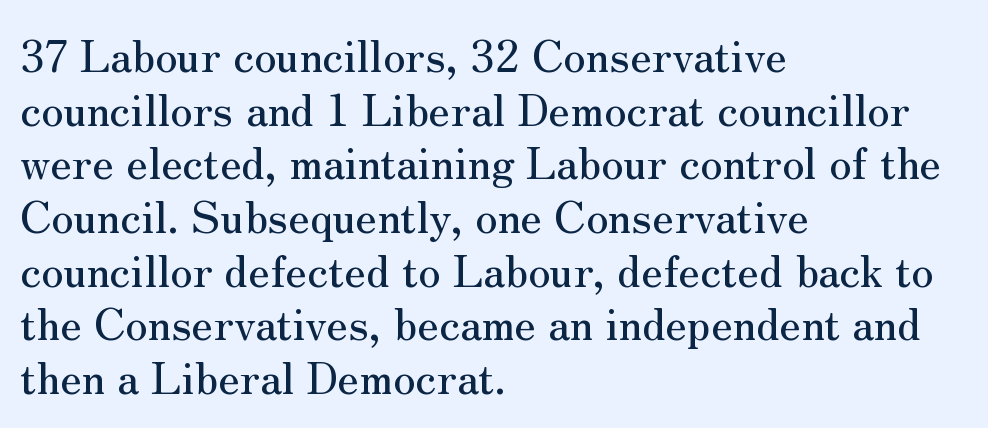
Q: Is the text italic (slanted)? A: No, it is upright.
Q: Is the typeface a serif or a sans-serif typeface? A: Serif.
Q: Is the text underlined? A: No.
Q: How is the paragraph aligned? A: Left-aligned.
Q: Is the spacing between letters normal or unusually wide? A: Normal.
Q: Width (condensed, normal, or wide)? A: Normal.
Q: Stroke contrast? A: Medium.
Q: x-height? A: Small.
Q: Monospaced? A: No.
